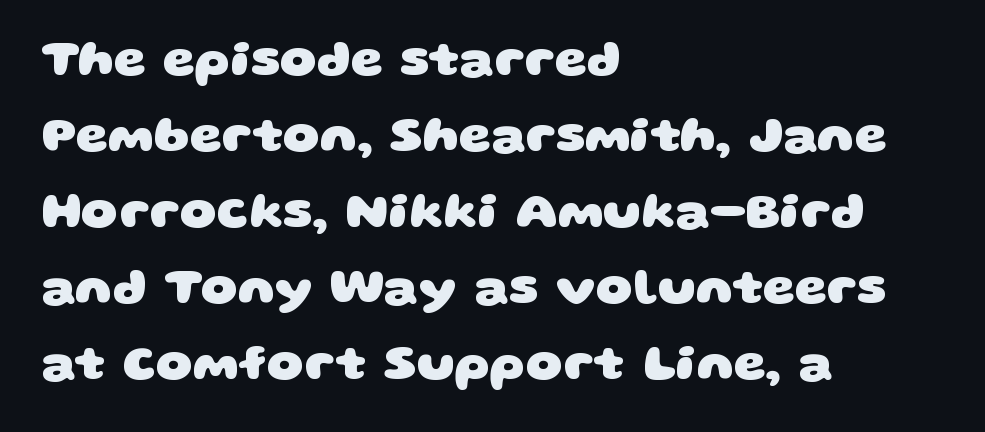
{"serif": "no", "bold": "yes", "weight": "heavy", "width": "wide", "stroke_contrast": "low", "x_height": "large", "monospaced": "no", "underline": "no", "align": "left", "line_spacing": "normal", "line_spacing_ratio": 1.49, "letter_spacing": "normal", "letter_spacing_em": 0.0, "glyph_px": 51}
